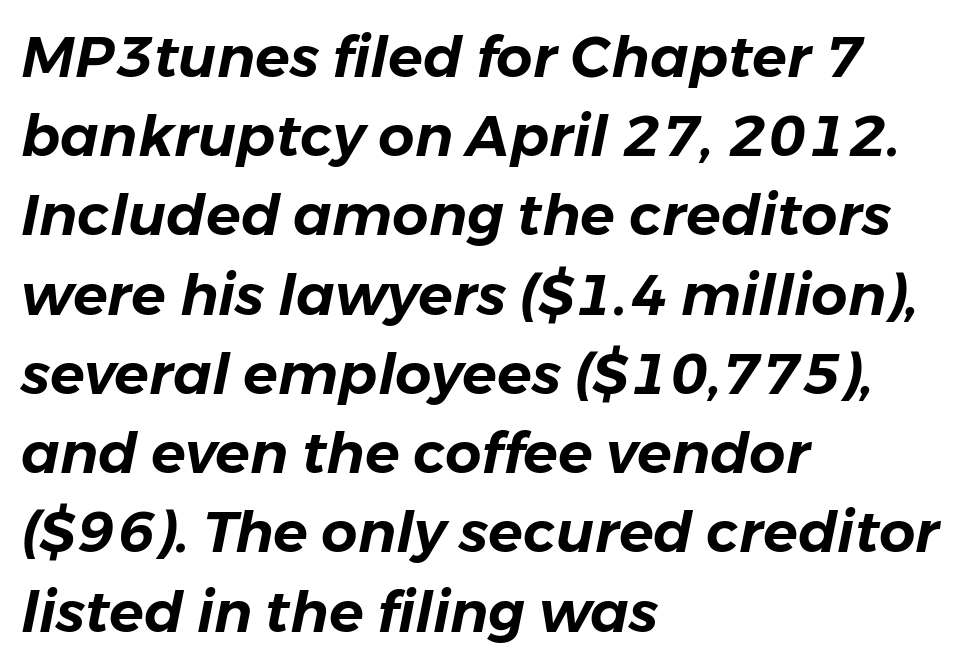
{"italic": "yes", "lean": "right", "slant_degrees": 11, "width": "normal", "stroke_contrast": "low", "x_height": "medium", "monospaced": "no", "underline": "no", "align": "left", "line_spacing": "normal", "line_spacing_ratio": 1.39, "letter_spacing": "normal", "letter_spacing_em": 0.0, "glyph_px": 57}
